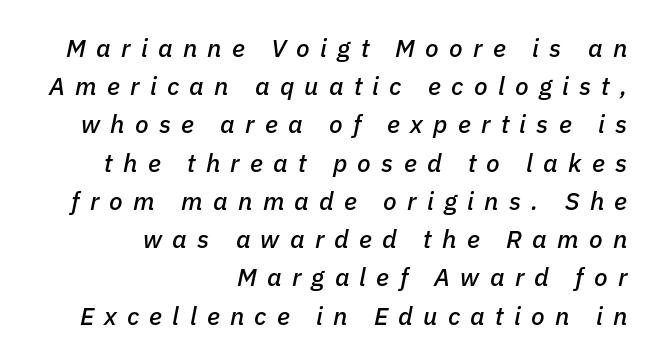
The typography opts for an oblique posture over an upright one. Students, note that the glyphs here are deliberately spaced far apart. Plain, unruled lines of type. Is there much room between lines? A standard amount, neither cramped nor airy. The passage is arranged like a letterhead date or caption credit — flush right.
